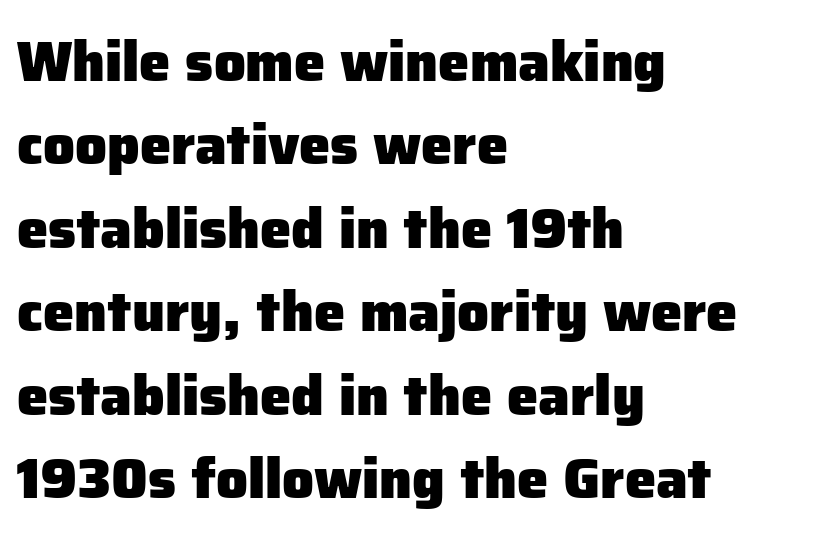
The image shows 56 px heavy sans-serif type, upright; set left-aligned, normal line spacing (1.49x), normal letter spacing, not underlined; low stroke contrast and a medium x-height.
